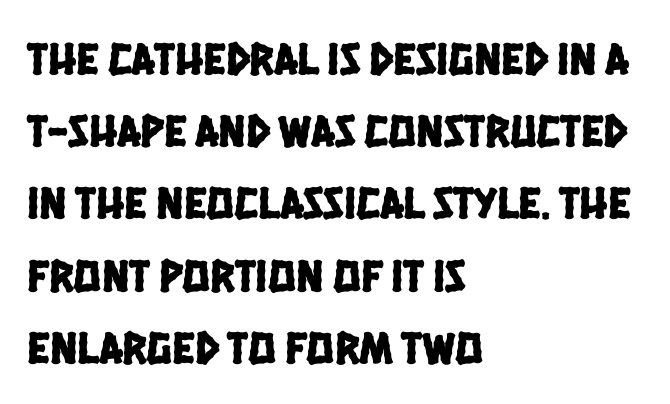
Q: Is the typeface a serif or a sans-serif typeface? A: Sans-serif.
Q: Is the text underlined? A: No.
Q: How is the paragraph aligned? A: Left-aligned.
Q: Is the spacing between letters normal or unusually wide? A: Normal.
Q: Is the spacing between lines tight, normal or loose? A: Normal.
Q: Width (condensed, normal, or wide)? A: Condensed.
Q: Stroke contrast? A: Low.
Q: x-height? A: Large.
Q: Monospaced? A: No.
